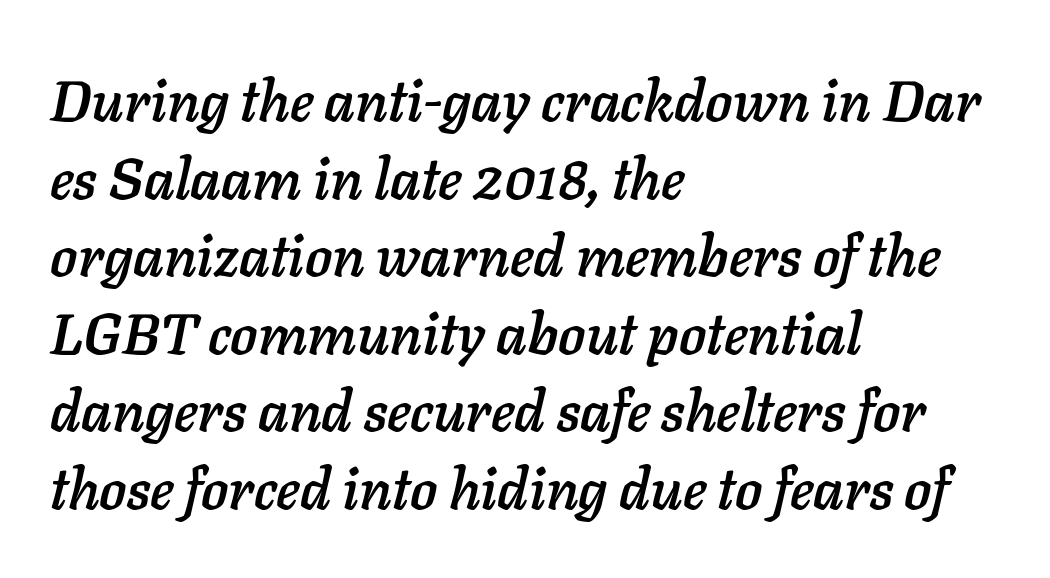
The image shows 57 px text type, italic (leaning right); set left-aligned, normal line spacing (1.36x), normal letter spacing, not underlined; low stroke contrast and a medium x-height.
